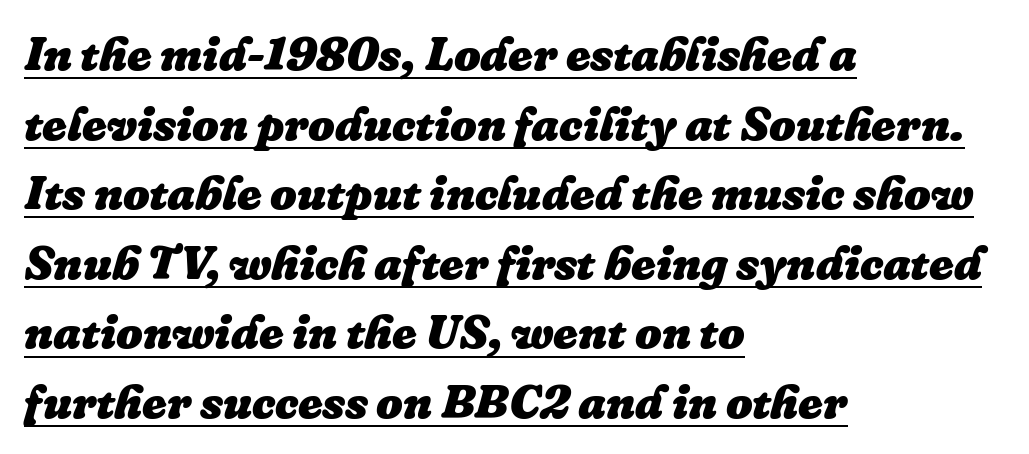
The lettering tilts uniformly, giving the passage an italic look. Compared with a centered layout, this one pins lines to the left instead. Each line of the rendering has a horizontal stroke beneath the glyphs. The designer left line spacing at the default. Emphasis by weight is at full strength: bold.
